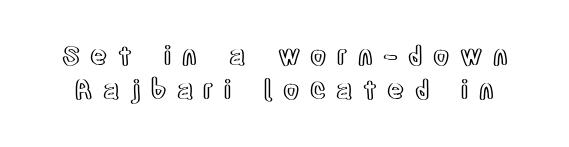
{"italic": "no", "underline": "no", "line_spacing": "normal", "line_spacing_ratio": 1.3, "letter_spacing": "wide", "letter_spacing_em": 0.4, "glyph_px": 26}
